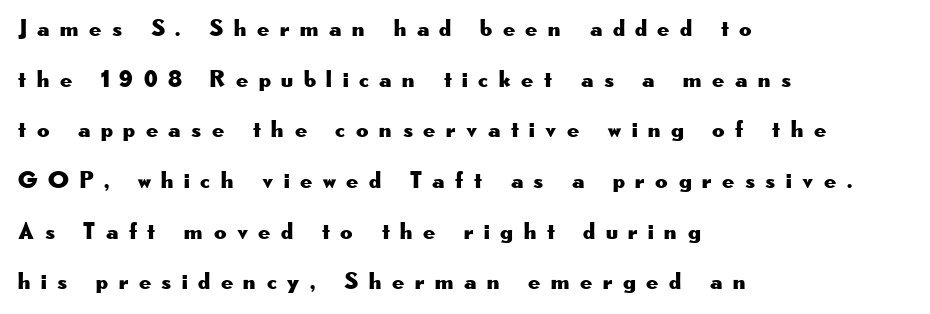
Ordinary non-slanted type is in use. Descenders hang freely into open space. Which margin do the lines hug? The left one — the right edge is uneven. A typesetter would call this heavily tracked-out type. Rows of type keep a wide berth in the vertical direction.
